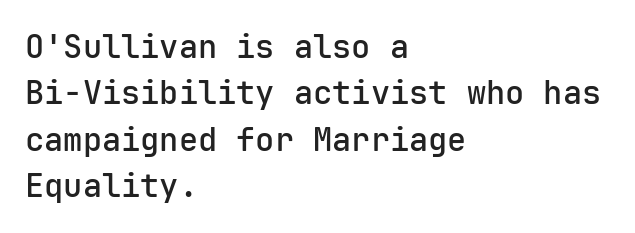
{"serif": "no", "italic": "no", "bold": "semi", "weight": "semibold", "width": "normal", "stroke_contrast": "low", "x_height": "medium", "monospaced": "yes", "underline": "no", "align": "left", "line_spacing": "normal", "line_spacing_ratio": 1.45, "letter_spacing": "normal", "letter_spacing_em": 0.0, "glyph_px": 32}
